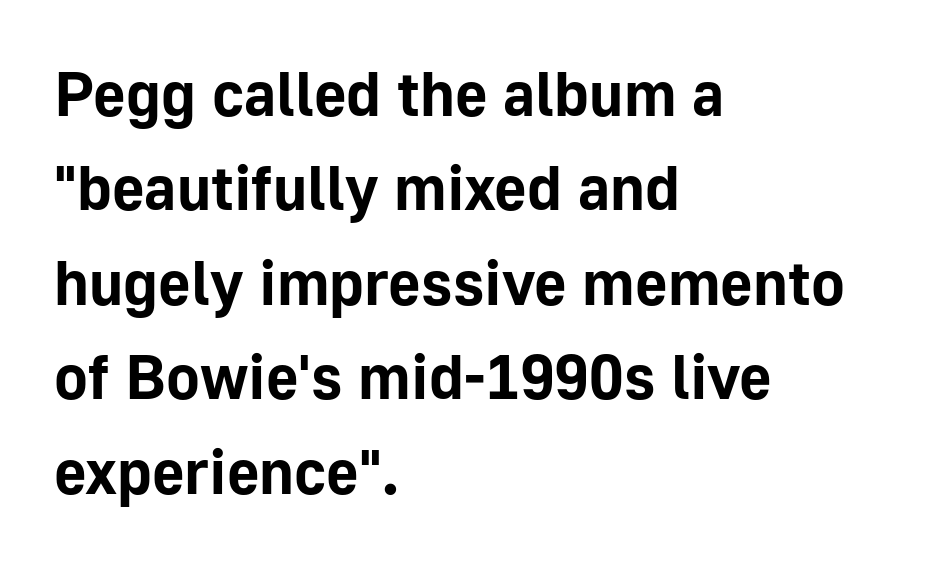
Nothing sits at the stroke ends, so this counts as sans-serif. Do the characters align in a grid? No, the font is proportional. This is roman type, the default non-slanted kind. Caption: multi-line text, flush left, ragged right. Heavy-handed strokes throughout: this text is bold.
